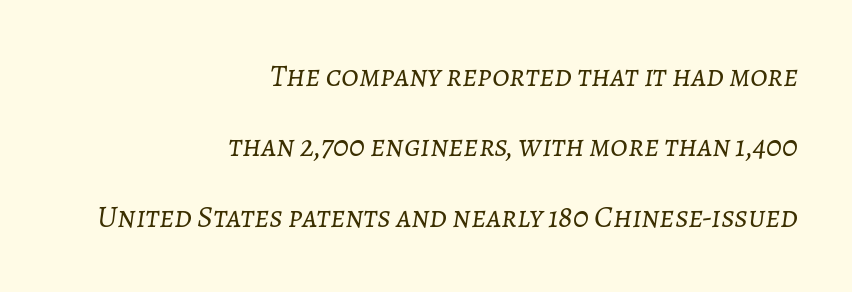
{"italic": "yes", "lean": "right", "slant_degrees": 7, "bold": "no", "weight": "light", "width": "normal", "stroke_contrast": "low", "x_height": "medium", "monospaced": "no", "underline": "no", "align": "right", "line_spacing": "loose", "line_spacing_ratio": 2.27, "letter_spacing": "normal", "letter_spacing_em": 0.0, "glyph_px": 31}
